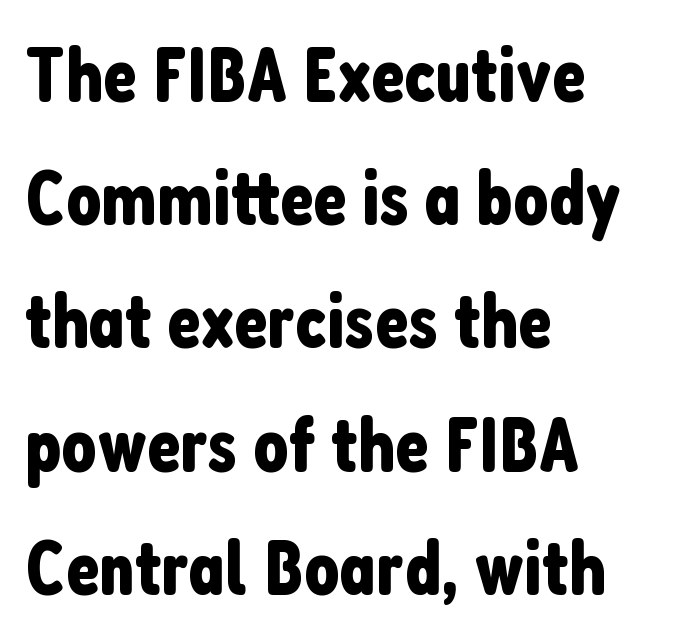
The image shows 78 px condensed sans-serif type, upright; set left-aligned, normal line spacing (1.58x), normal letter spacing, not underlined; low stroke contrast and a medium x-height.
